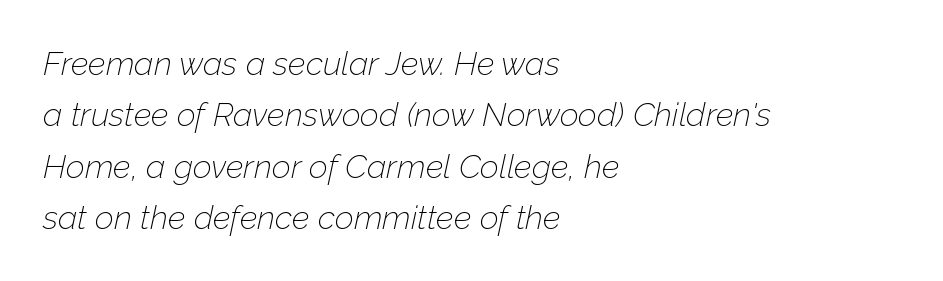
{"italic": "yes", "lean": "right", "slant_degrees": 12, "bold": "no", "weight": "thin", "width": "normal", "stroke_contrast": "low", "x_height": "medium", "monospaced": "no", "underline": "no", "align": "left", "line_spacing": "normal", "line_spacing_ratio": 1.56, "letter_spacing": "normal", "letter_spacing_em": 0.0, "glyph_px": 33}
